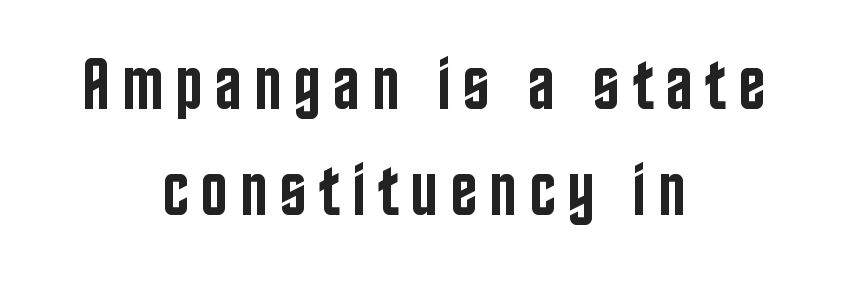
The image shows 73 px semibold, condensed sans-serif type, upright; set centered, normal line spacing (1.45x), not underlined; low stroke contrast and a large x-height.
